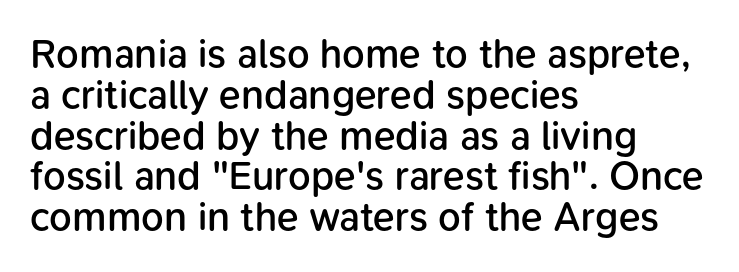
{"serif": "no", "italic": "no", "bold": "semi", "weight": "semibold", "width": "normal", "stroke_contrast": "low", "x_height": "medium", "monospaced": "no", "underline": "no", "align": "left", "line_spacing": "tight", "line_spacing_ratio": 1.02, "letter_spacing": "normal", "letter_spacing_em": 0.0, "glyph_px": 40}
